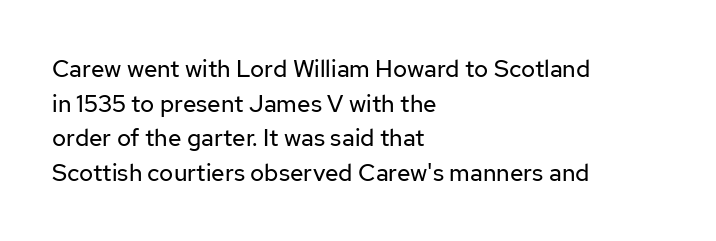
Regarding leading, the lines here are spaced in the standard way. The letters look calm and open, with moderate or lighter stems. Layout note: lines flush left. The rendering keeps characters at their native spacing. The lettering stays uniformly vertical, giving the passage a roman look. Underline: absent.
